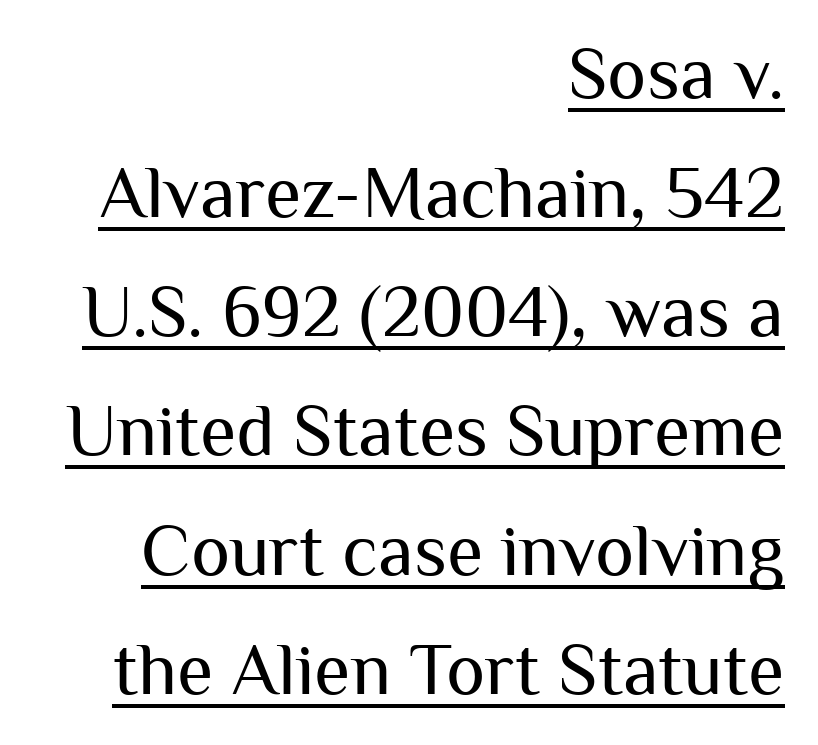
The passage shown is typed in a proportional face where columns would drift. The lettering stays uniformly vertical, giving the passage a roman look. Counters stay open thanks to moderate or lighter strokes. Each line of the rendering has a horizontal stroke beneath the glyphs. Each word holds together tightly as a unit, with standard inter-letter gaps.
